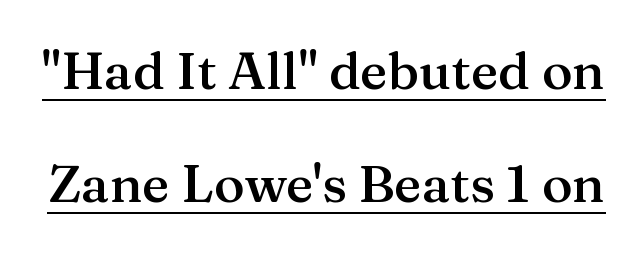
Q: Is the text bold? A: Semi-bold.
Q: Is the text italic (slanted)? A: No, it is upright.
Q: Is the typeface a serif or a sans-serif typeface? A: Serif.
Q: Is the text underlined? A: Yes.
Q: Is the spacing between letters normal or unusually wide? A: Normal.
Q: Is the spacing between lines tight, normal or loose? A: Loose.
Q: Width (condensed, normal, or wide)? A: Normal.
Q: Stroke contrast? A: Medium.
Q: x-height? A: Medium.
Q: Monospaced? A: No.
